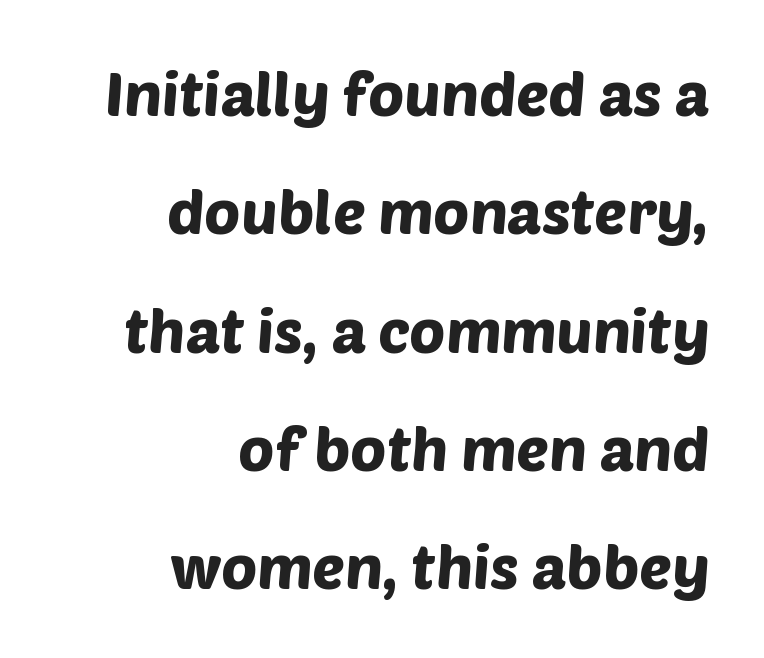
The image shows 61 px sans-serif type; set right-aligned, loose line spacing (1.94x), normal letter spacing, not underlined; low stroke contrast and a large x-height.
